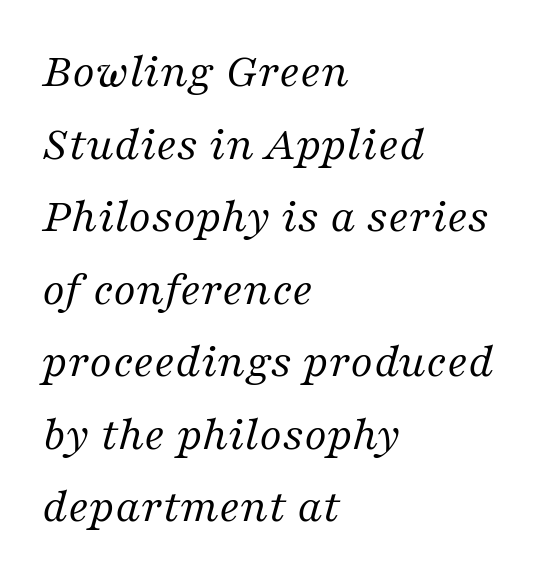
{"serif": "yes", "italic": "yes", "lean": "right", "slant_degrees": 16, "bold": "no", "weight": "regular", "width": "normal", "stroke_contrast": "medium", "x_height": "medium", "monospaced": "no", "underline": "no", "align": "left", "line_spacing": "normal", "line_spacing_ratio": 1.48, "letter_spacing": "normal", "letter_spacing_em": 0.0, "glyph_px": 49}
